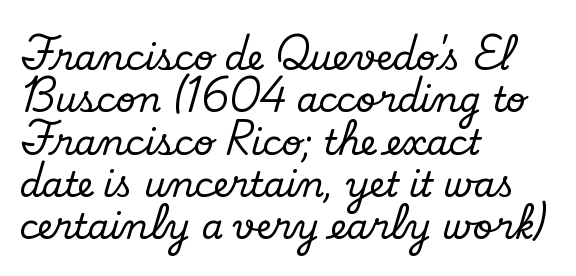
The image shows 35 px serif type; set left-aligned, line spacing 1.21x, normal letter spacing, not underlined; low stroke contrast and a small x-height.
